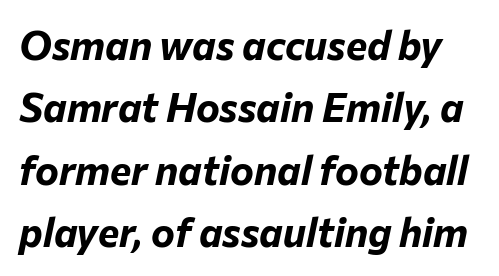
Proportional: the letters do not fall into vertical columns. The zone under the glyphs is completely vacant. Reading down the column, the eye jumps a familiar distance to each next line. Thick stems and heavy bowls — unmistakably bold. There is no visible air inserted between adjacent glyphs. These lines were composed using italics.
